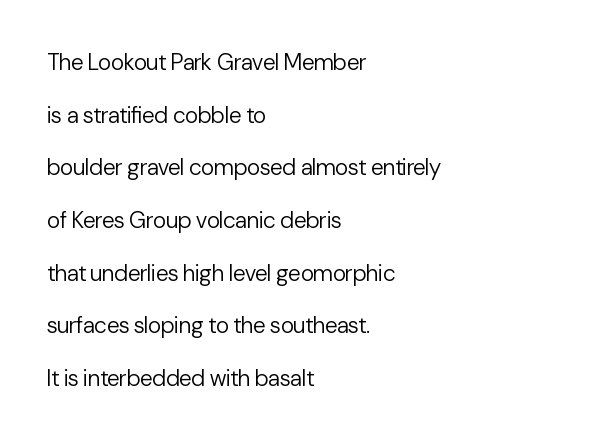
The image shows 23 px text type, upright; set left-aligned, loose line spacing (2.29x), normal letter spacing, not underlined.
